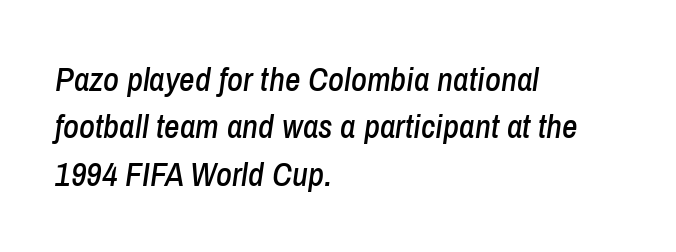
{"italic": "yes", "lean": "right", "slant_degrees": 8, "width": "condensed", "stroke_contrast": "low", "x_height": "medium", "monospaced": "no", "underline": "no", "align": "left", "line_spacing": "normal", "line_spacing_ratio": 1.39, "letter_spacing": "normal", "letter_spacing_em": 0.0, "glyph_px": 34}
